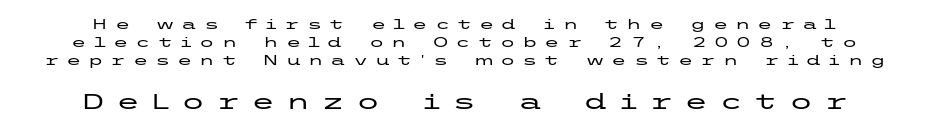
Q: Is the text italic (slanted)? A: No, it is upright.
Q: Is the text underlined? A: No.
Q: Is the spacing between letters normal or unusually wide? A: Unusually wide.
Q: Is the spacing between lines tight, normal or loose? A: Normal.
Q: Which block of text is set in a larger size, the first (top) or the second (bottom)? A: The second (bottom) one.
